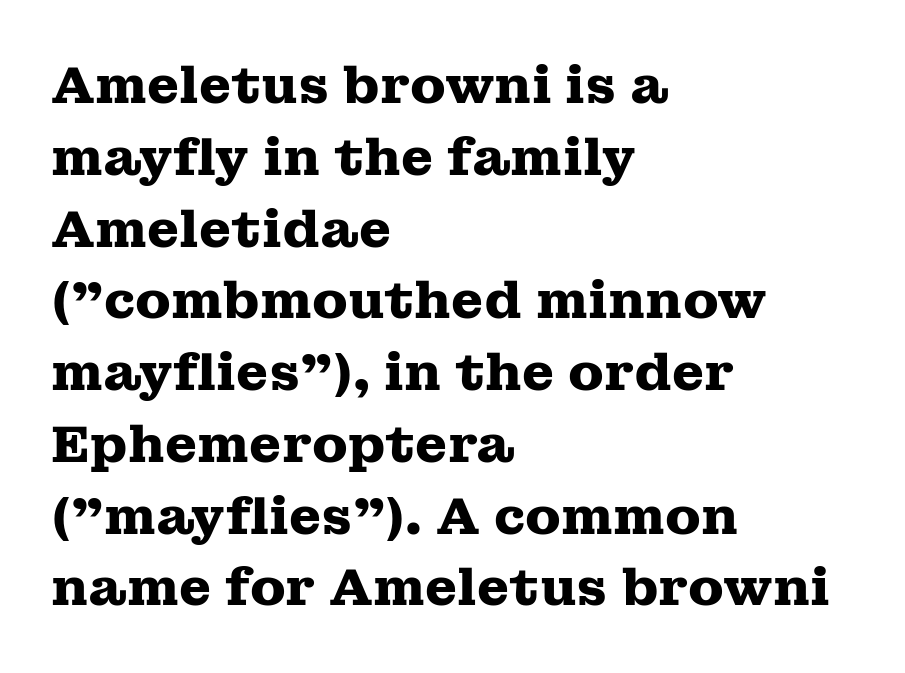
{"serif": "yes", "italic": "no", "bold": "yes", "weight": "heavy", "width": "wide", "stroke_contrast": "medium", "x_height": "medium", "monospaced": "no", "underline": "no", "align": "left", "line_spacing": "normal", "line_spacing_ratio": 1.38, "letter_spacing": "normal", "letter_spacing_em": 0.0, "glyph_px": 52}
